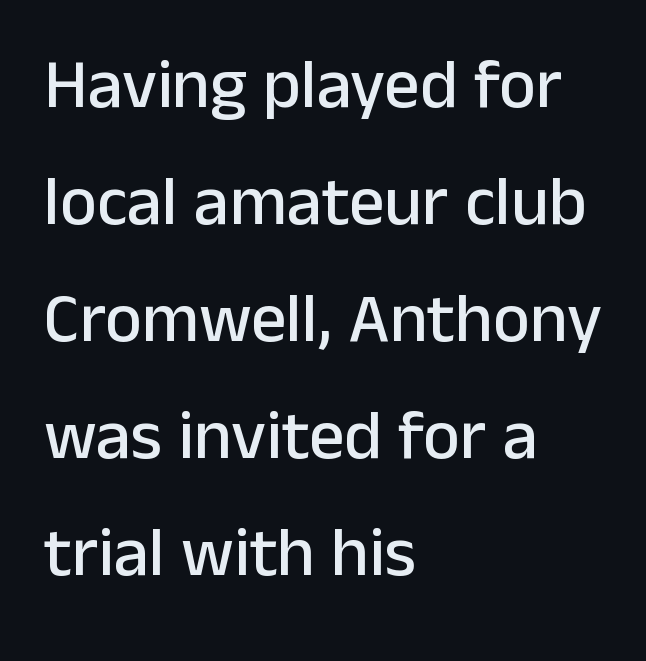
Is this a fixed-width face? No — the glyphs have proportional, varying widths. Each letter's strokes conclude bluntly, with no projecting serifs. Is there any slant? The stems are plumb. The space beneath each line is pristine and unruled. Leading matches the norm, producing a regular column.
